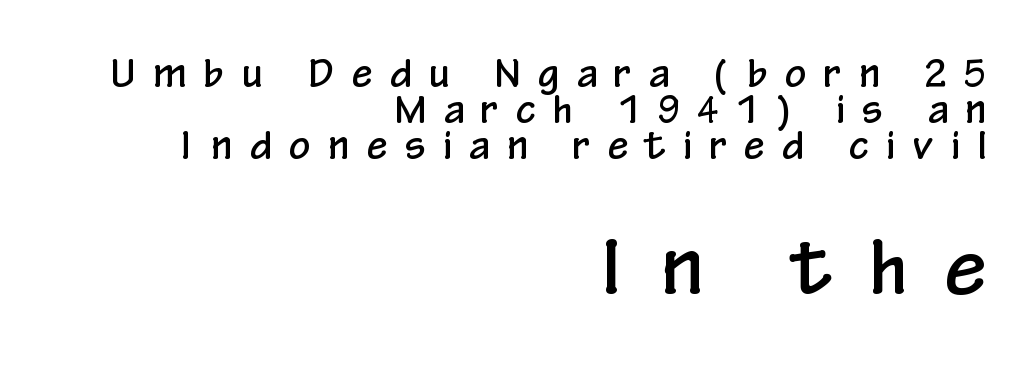
{"serif": "no", "italic": "no", "width": "condensed", "stroke_contrast": "low", "x_height": "medium", "monospaced": "no", "underline": "no", "align": "right", "line_spacing": "tight", "line_spacing_ratio": 0.97, "letter_spacing": "wide", "letter_spacing_em": 0.49, "larger_block": "second", "size_ratio": 2.0, "glyph_px": 74}
